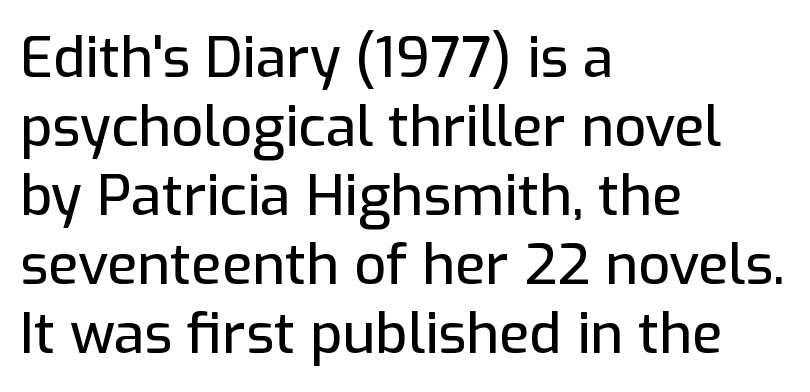
{"serif": "no", "italic": "no", "width": "normal", "stroke_contrast": "low", "x_height": "medium", "monospaced": "no", "underline": "no", "align": "left", "line_spacing_ratio": 1.23, "letter_spacing": "normal", "letter_spacing_em": 0.0, "glyph_px": 56}
